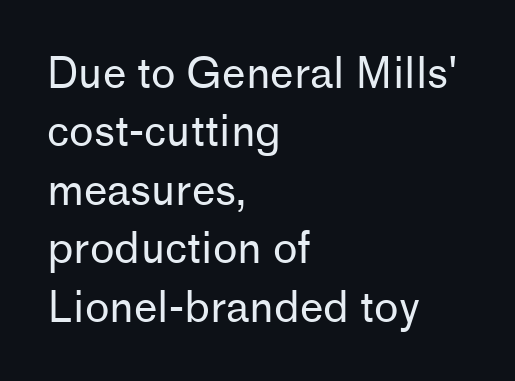
Q: Is the text bold? A: No.
Q: Is the text italic (slanted)? A: No, it is upright.
Q: Is the typeface a serif or a sans-serif typeface? A: Sans-serif.
Q: Is the text underlined? A: No.
Q: How is the paragraph aligned? A: Left-aligned.
Q: Is the spacing between letters normal or unusually wide? A: Normal.
Q: Is the spacing between lines tight, normal or loose? A: Normal.
Q: Width (condensed, normal, or wide)? A: Normal.
Q: Stroke contrast? A: Low.
Q: x-height? A: Medium.
Q: Monospaced? A: No.
